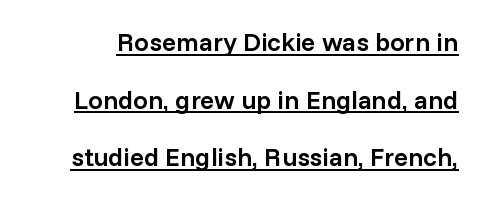
Q: Is the text bold? A: Semi-bold.
Q: Is the text italic (slanted)? A: No, it is upright.
Q: Is the text underlined? A: Yes.
Q: Is the spacing between letters normal or unusually wide? A: Normal.
Q: Is the spacing between lines tight, normal or loose? A: Loose.
